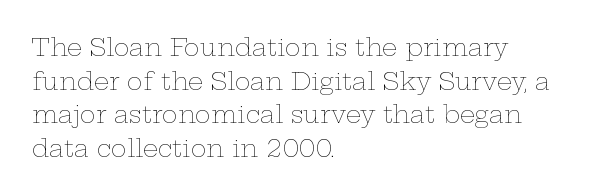
{"italic": "no", "bold": "no", "underline": "no", "align": "left", "line_spacing": "normal", "line_spacing_ratio": 1.4, "letter_spacing": "normal", "letter_spacing_em": 0.0, "glyph_px": 24}
